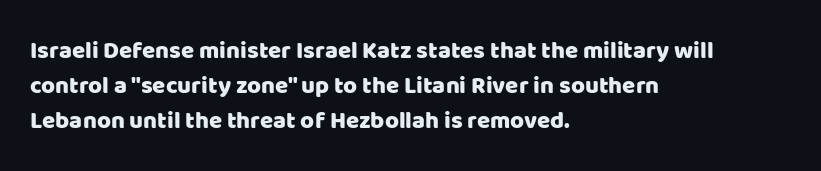
Q: Is the text italic (slanted)? A: No, it is upright.
Q: Is the text underlined? A: No.
Q: How is the paragraph aligned? A: Left-aligned.
Q: Is the spacing between letters normal or unusually wide? A: Normal.
Q: Is the spacing between lines tight, normal or loose? A: Normal.
